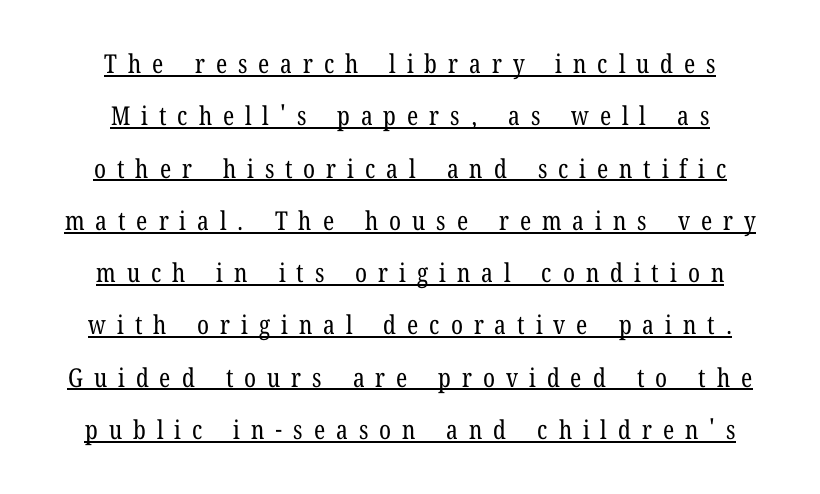
The image shows 26 px text type, upright; set centered, loose line spacing (2.01x), unusually wide letter spacing (+0.42 em), underlined.
